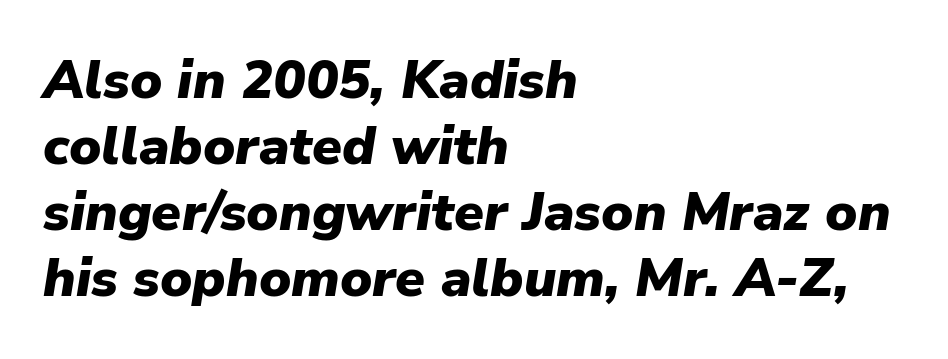
{"italic": "yes", "lean": "right", "slant_degrees": 9, "bold": "yes", "weight": "heavy", "width": "normal", "stroke_contrast": "low", "x_height": "medium", "monospaced": "no", "underline": "no", "align": "left", "line_spacing_ratio": 1.22, "letter_spacing": "normal", "letter_spacing_em": 0.0, "glyph_px": 54}
